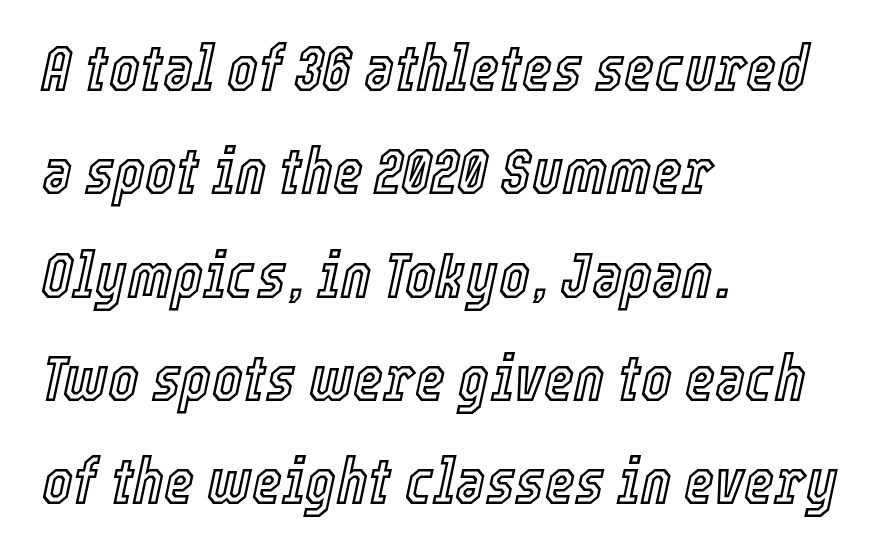
The image shows 65 px condensed type, italic (leaning right); set left-aligned, normal line spacing (1.59x), normal letter spacing, not underlined; a medium x-height.
